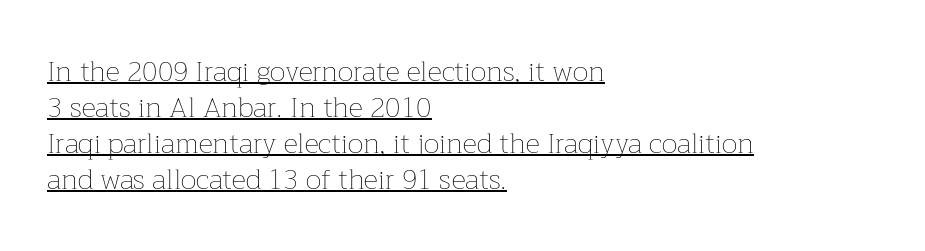
The image shows 28 px thin type, upright; set left-aligned, normal line spacing (1.28x), normal letter spacing, underlined; low stroke contrast and a medium x-height.
